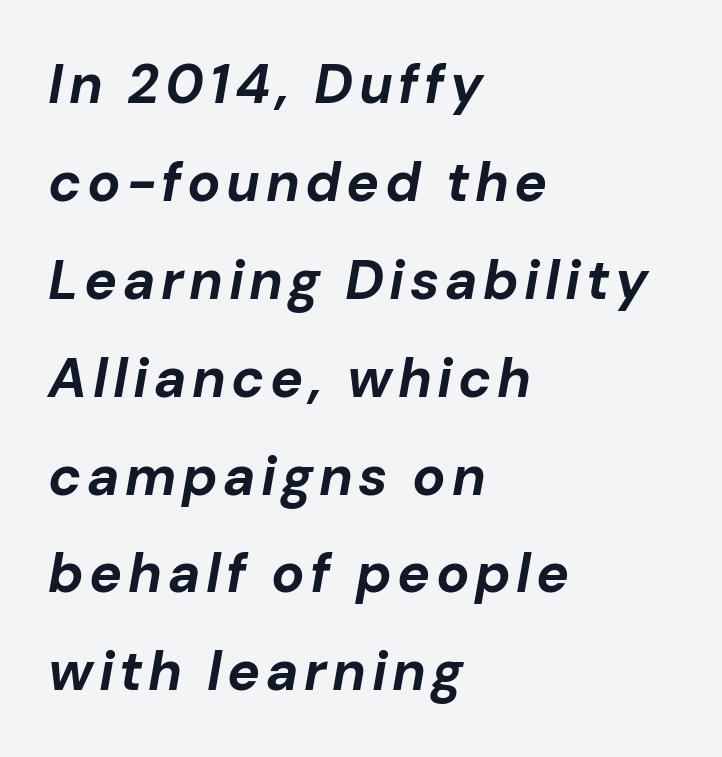
The image shows 55 px bold type, italic (leaning right); set left-aligned, line spacing 1.78x, not underlined; low stroke contrast and a medium x-height.
